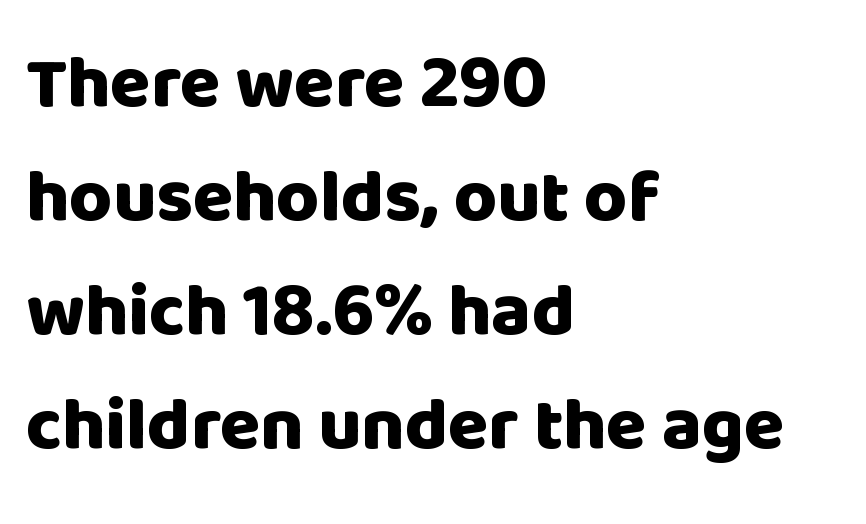
{"serif": "no", "italic": "no", "bold": "yes", "weight": "heavy", "width": "normal", "stroke_contrast": "low", "x_height": "large", "monospaced": "no", "underline": "no", "align": "left", "line_spacing": "normal", "line_spacing_ratio": 1.54, "letter_spacing": "normal", "letter_spacing_em": 0.0, "glyph_px": 74}
